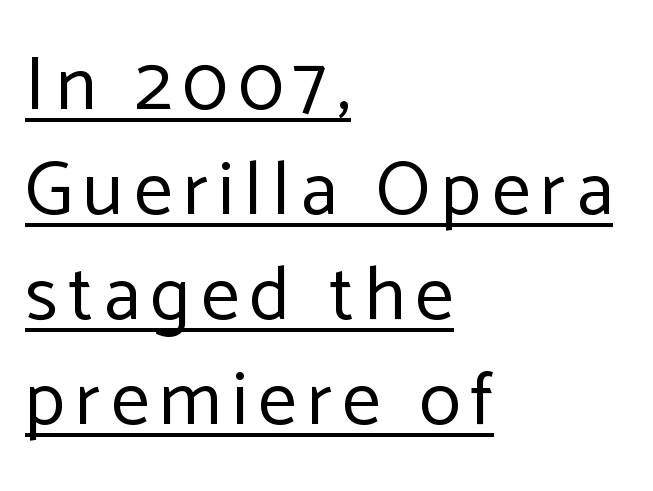
The image shows 76 px regular-weight sans-serif type, upright; set left-aligned, normal line spacing (1.38x), underlined; low stroke contrast and a medium x-height.
